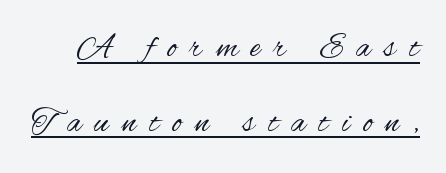
Each word looks stretched out because of the extra space between its letters. The sample's only ornament is a line tracing under the words. The block of text is sparse from top to bottom, with ample space between rows. A quiet, ordinary-to-light weight characterises the typeface. Spacing verdict: proportional, widths tailored to each character.
